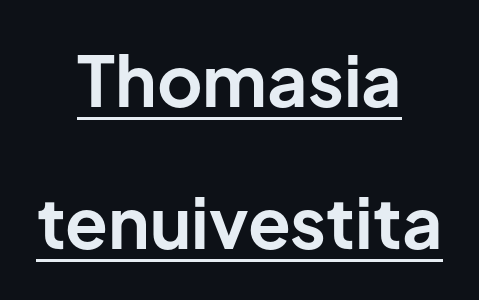
{"serif": "no", "italic": "no", "bold": "yes", "weight": "bold", "width": "normal", "stroke_contrast": "low", "x_height": "medium", "monospaced": "no", "underline": "yes", "align": "center", "line_spacing": "loose", "line_spacing_ratio": 2.03, "letter_spacing": "normal", "letter_spacing_em": 0.0, "glyph_px": 70}
